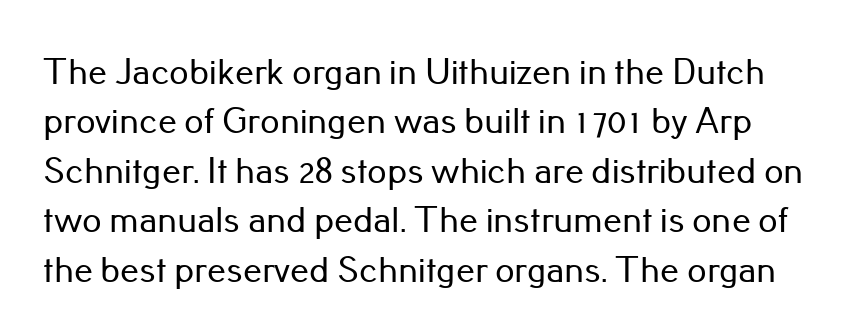
{"serif": "no", "italic": "no", "width": "normal", "stroke_contrast": "low", "x_height": "small", "monospaced": "no", "underline": "no", "line_spacing": "normal", "line_spacing_ratio": 1.3, "letter_spacing": "normal", "letter_spacing_em": 0.0, "glyph_px": 38}
